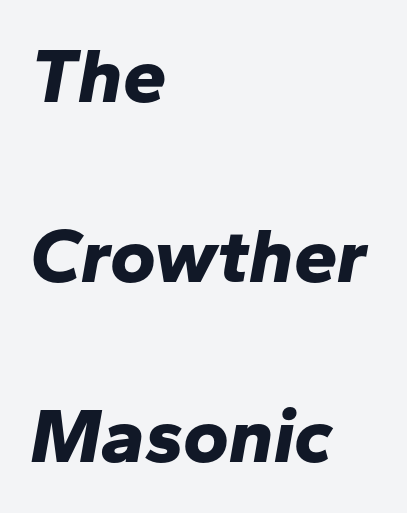
{"italic": "yes", "lean": "right", "slant_degrees": 10, "bold": "yes", "weight": "bold", "width": "normal", "stroke_contrast": "low", "x_height": "medium", "monospaced": "no", "underline": "no", "align": "left", "line_spacing": "loose", "line_spacing_ratio": 2.31, "letter_spacing": "normal", "letter_spacing_em": 0.0, "glyph_px": 78}
